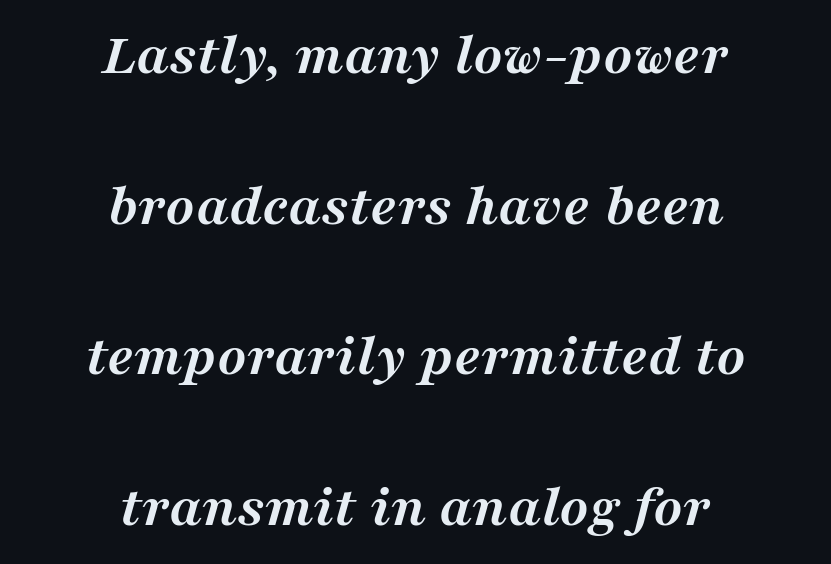
Q: Is the text bold? A: Yes.
Q: Is the text italic (slanted)? A: Yes, it leans right by about 16 degrees.
Q: Is the typeface a serif or a sans-serif typeface? A: Serif.
Q: Is the text underlined? A: No.
Q: How is the paragraph aligned? A: Centered.
Q: Is the spacing between letters normal or unusually wide? A: Normal.
Q: Is the spacing between lines tight, normal or loose? A: Loose.
Q: Width (condensed, normal, or wide)? A: Normal.
Q: Stroke contrast? A: Medium.
Q: x-height? A: Medium.
Q: Monospaced? A: No.
